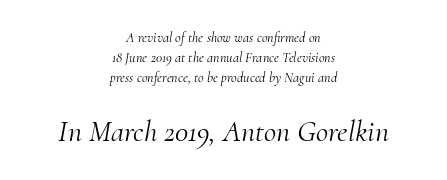
{"serif": "yes", "italic": "yes", "lean": "right", "slant_degrees": 10, "bold": "no", "weight": "light", "width": "normal", "stroke_contrast": "medium", "x_height": "small", "monospaced": "no", "underline": "no", "align": "center", "line_spacing": "normal", "line_spacing_ratio": 1.43, "letter_spacing": "normal", "letter_spacing_em": 0.0, "larger_block": "second", "size_ratio": 2.14, "glyph_px": 30}
